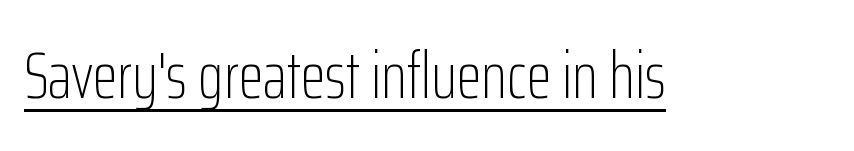
The image shows 65 px light, condensed sans-serif type, upright; set normal letter spacing, underlined; low stroke contrast and a medium x-height.
